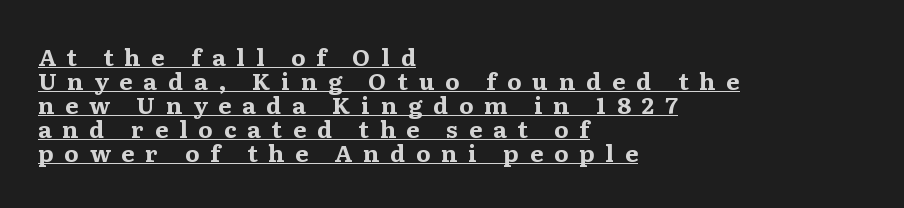
Baseline-to-baseline distance is barely more than the letter height. The setting favours the left margin, as ordinary paragraphs usually do. This is heavy type, rendered in bold. The tracking jumps out immediately: characters are airy and widely separated. A baseline rule has been typeset under these characters.
